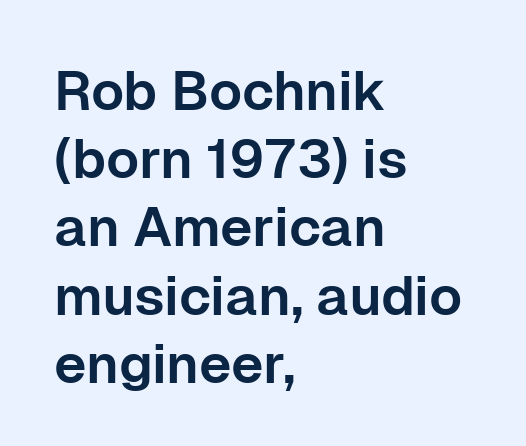
Q: Is the text italic (slanted)? A: No, it is upright.
Q: Is the typeface a serif or a sans-serif typeface? A: Sans-serif.
Q: Is the text underlined? A: No.
Q: How is the paragraph aligned? A: Left-aligned.
Q: Is the spacing between letters normal or unusually wide? A: Normal.
Q: Width (condensed, normal, or wide)? A: Normal.
Q: Stroke contrast? A: Low.
Q: x-height? A: Medium.
Q: Monospaced? A: No.
